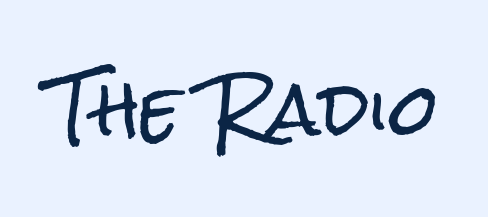
The image shows 70 px condensed sans-serif type, upright; set normal letter spacing, not underlined; low stroke contrast and a medium x-height.
